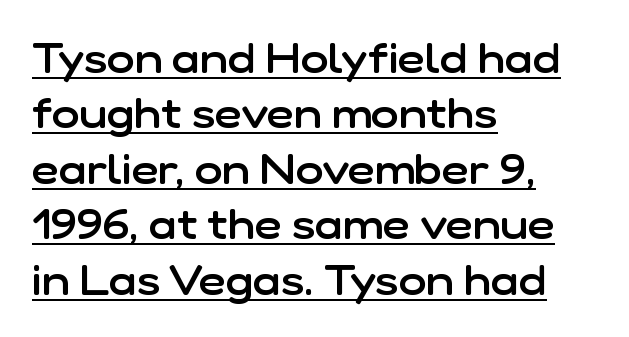
Interline gaps are of average width in this sample. Observe the absence of serifs on each vertical stroke in this sample. You could not count columns in this text — the font is proportionally spaced. Posture: vertical. The typesetting leans somewhat heavy: a semibold. Every row of glyphs begins at an identical x-position on the left.
